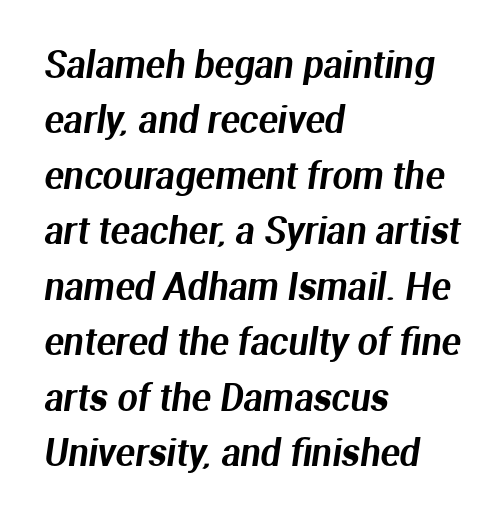
The image shows 36 px sans-serif type; set left-aligned, normal line spacing (1.54x), normal letter spacing, not underlined; medium stroke contrast and a medium x-height.
